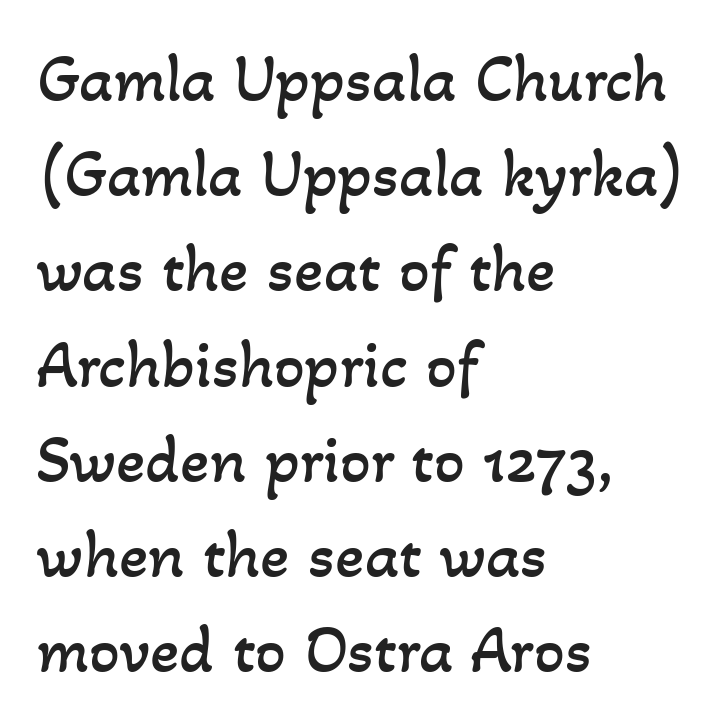
Each line starts at the same left margin while the right side varies. Think standard paragraph weight, or any step lighter than that. Words appear dense and cohesive because spacing is normal. Each letter keeps its own natural width here, so spacing adapts to shape. Underlining? Definitely not there.
